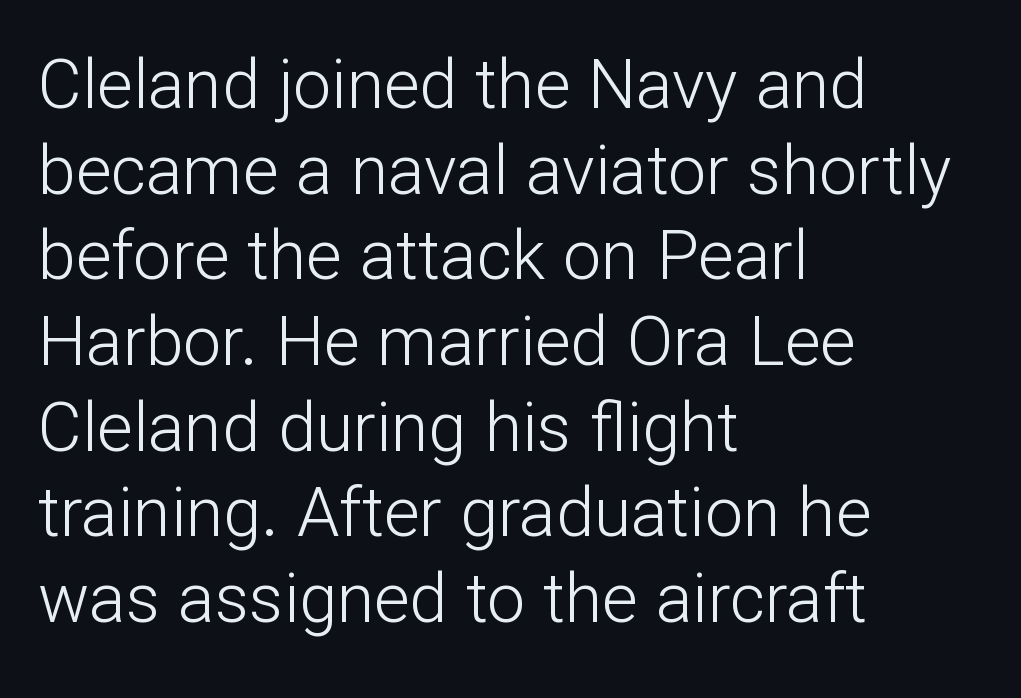
Font category for this specimen: sans-serif. In terms of letterspacing, this is plain default setting. Weight: regular or lighter. The ragged edge is on the right, which tells us the setting is flush left.
